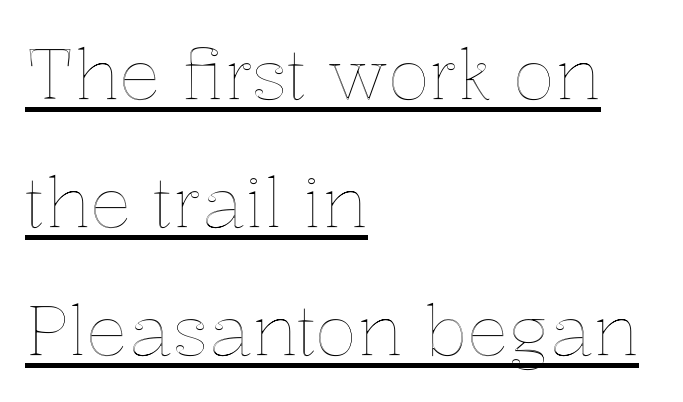
Q: Is the text italic (slanted)? A: No, it is upright.
Q: Is the text underlined? A: Yes.
Q: How is the paragraph aligned? A: Left-aligned.
Q: Is the spacing between letters normal or unusually wide? A: Normal.
Q: Width (condensed, normal, or wide)? A: Normal.
Q: x-height? A: Medium.
Q: Monospaced? A: No.
